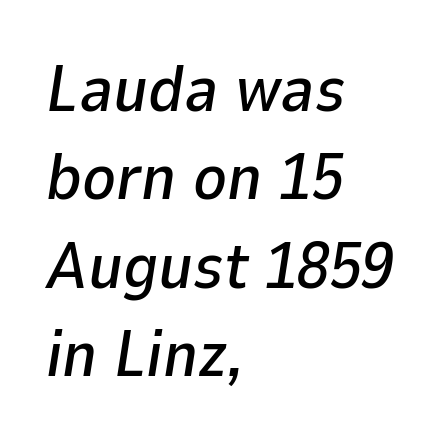
Q: Is the text italic (slanted)? A: Yes, it leans right by about 9 degrees.
Q: Is the text underlined? A: No.
Q: How is the paragraph aligned? A: Left-aligned.
Q: Is the spacing between letters normal or unusually wide? A: Normal.
Q: Is the spacing between lines tight, normal or loose? A: Normal.
Q: Width (condensed, normal, or wide)? A: Normal.
Q: Stroke contrast? A: Low.
Q: x-height? A: Medium.
Q: Monospaced? A: No.
